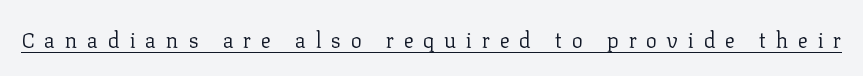
Q: Is the text bold? A: No.
Q: Is the text italic (slanted)? A: No, it is upright.
Q: Is the text underlined? A: Yes.
Q: Is the spacing between letters normal or unusually wide? A: Unusually wide.
